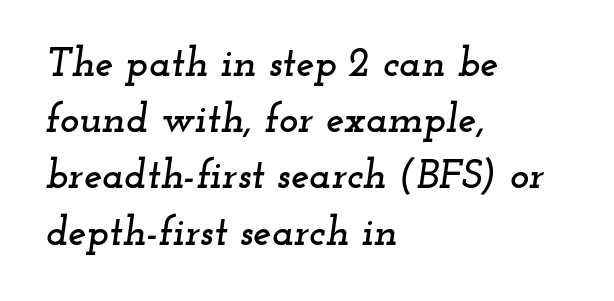
{"serif": "yes", "italic": "yes", "lean": "right", "slant_degrees": 12, "width": "wide", "stroke_contrast": "low", "x_height": "small", "monospaced": "no", "underline": "no", "align": "left", "line_spacing": "normal", "line_spacing_ratio": 1.37, "letter_spacing": "normal", "letter_spacing_em": 0.0, "glyph_px": 41}
